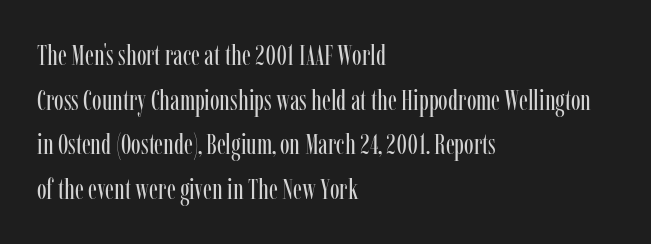
The image shows 29 px regular-weight, condensed serif type, upright; set left-aligned, normal line spacing (1.54x), normal letter spacing, not underlined; low stroke contrast and a medium x-height.
